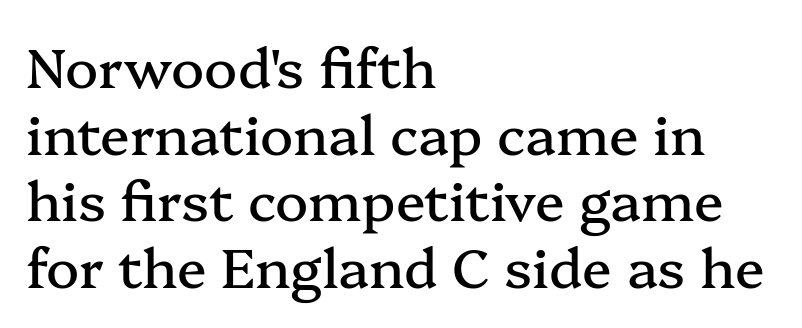
The image shows 55 px serif type, upright; set left-aligned, line spacing 1.21x, normal letter spacing, not underlined; medium stroke contrast and a medium x-height.
